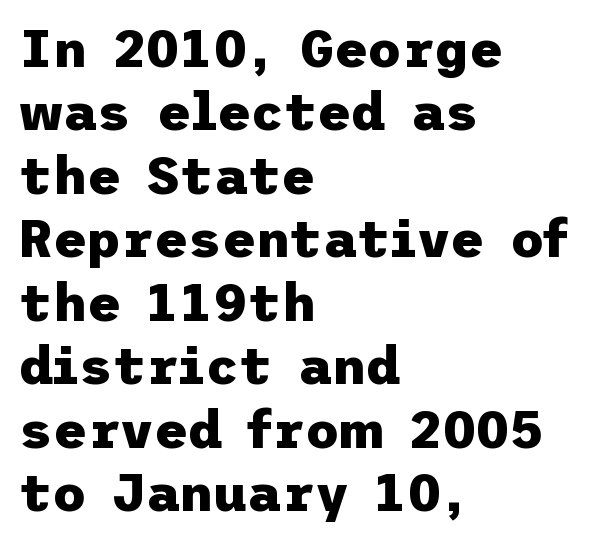
Q: Is the text bold? A: Yes.
Q: Is the text italic (slanted)? A: No, it is upright.
Q: Is the typeface a serif or a sans-serif typeface? A: Sans-serif.
Q: Is the text underlined? A: No.
Q: How is the paragraph aligned? A: Left-aligned.
Q: Is the spacing between letters normal or unusually wide? A: Normal.
Q: Width (condensed, normal, or wide)? A: Normal.
Q: Stroke contrast? A: Low.
Q: x-height? A: Medium.
